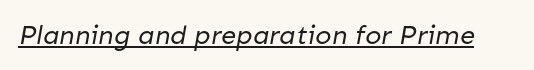
Q: Is the text bold? A: No.
Q: Is the text underlined? A: Yes.
Q: Is the spacing between letters normal or unusually wide? A: Normal.
